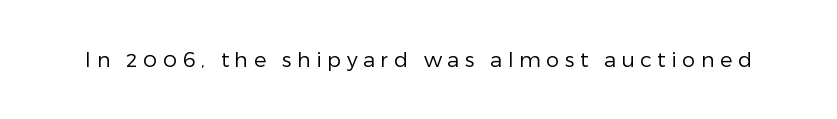
{"italic": "no", "bold": "no", "underline": "no", "letter_spacing": "wide", "letter_spacing_em": 0.26, "glyph_px": 21}
